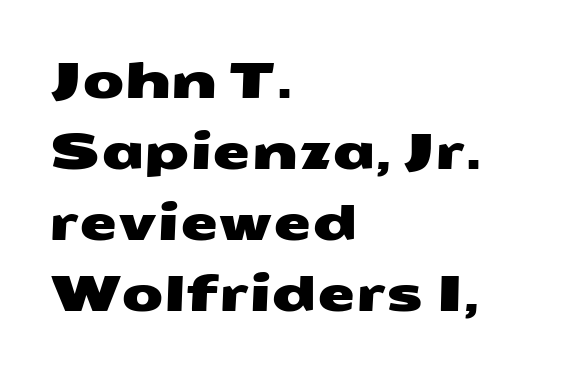
Q: Is the typeface a serif or a sans-serif typeface? A: Sans-serif.
Q: Is the text underlined? A: No.
Q: How is the paragraph aligned? A: Left-aligned.
Q: Is the spacing between letters normal or unusually wide? A: Normal.
Q: Is the spacing between lines tight, normal or loose? A: Normal.
Q: Width (condensed, normal, or wide)? A: Wide.
Q: Stroke contrast? A: Medium.
Q: x-height? A: Medium.
Q: Monospaced? A: No.
